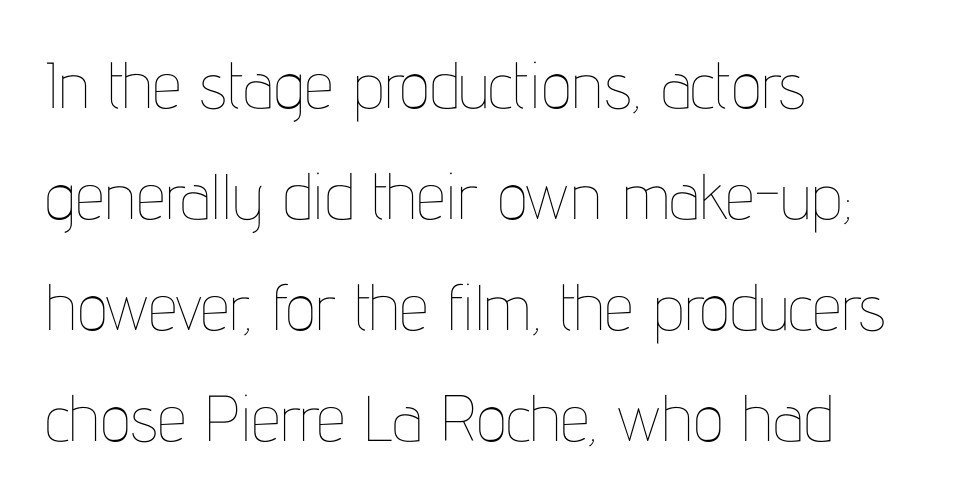
Q: Is the text bold? A: No.
Q: Is the text italic (slanted)? A: No, it is upright.
Q: Is the text underlined? A: No.
Q: How is the paragraph aligned? A: Left-aligned.
Q: Is the spacing between letters normal or unusually wide? A: Normal.
Q: Width (condensed, normal, or wide)? A: Condensed.
Q: Stroke contrast? A: Low.
Q: x-height? A: Medium.
Q: Monospaced? A: No.
